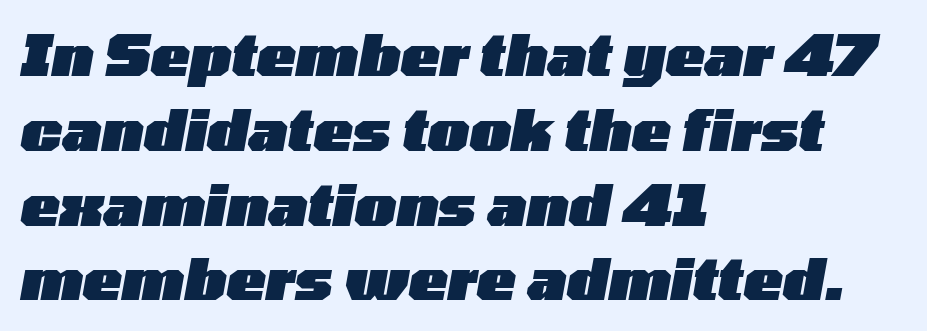
The image shows 58 px heavy, wide type, italic (leaning right); set left-aligned, normal line spacing (1.29x), normal letter spacing, not underlined; low stroke contrast and a medium x-height.
